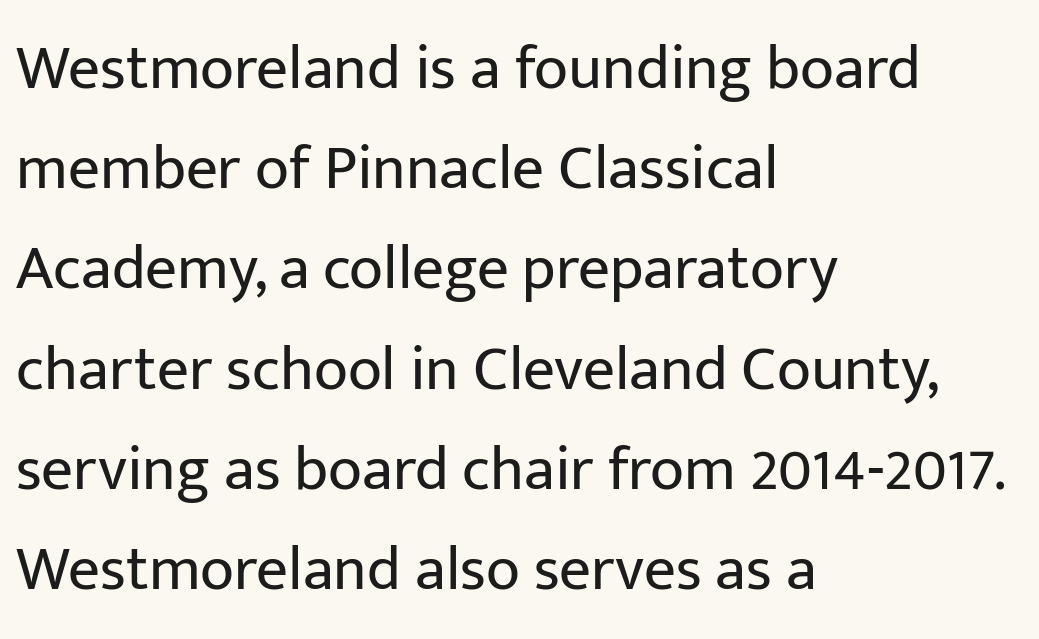
Q: Is the text bold? A: No.
Q: Is the text italic (slanted)? A: No, it is upright.
Q: Is the typeface a serif or a sans-serif typeface? A: Sans-serif.
Q: Is the text underlined? A: No.
Q: How is the paragraph aligned? A: Left-aligned.
Q: Is the spacing between letters normal or unusually wide? A: Normal.
Q: Is the spacing between lines tight, normal or loose? A: Normal.
Q: Width (condensed, normal, or wide)? A: Normal.
Q: Stroke contrast? A: Low.
Q: x-height? A: Medium.
Q: Monospaced? A: No.
